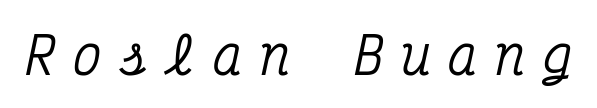
The text carries the slant typical of an italic or oblique font. The line texture is sparse and dotted thanks to wide tracking. Think of a typewriter: that constant character pitch is what you see here. The baseline area is clear. The designer went with a serif here, giving each stem small feet.
